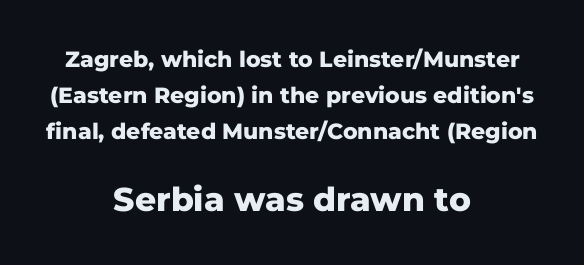
{"serif": "no", "italic": "no", "bold": "yes", "weight": "heavy", "width": "normal", "stroke_contrast": "low", "x_height": "medium", "monospaced": "no", "underline": "no", "align": "center", "line_spacing": "normal", "line_spacing_ratio": 1.63, "letter_spacing": "normal", "letter_spacing_em": 0.0, "larger_block": "second", "size_ratio": 1.5, "glyph_px": 33}
